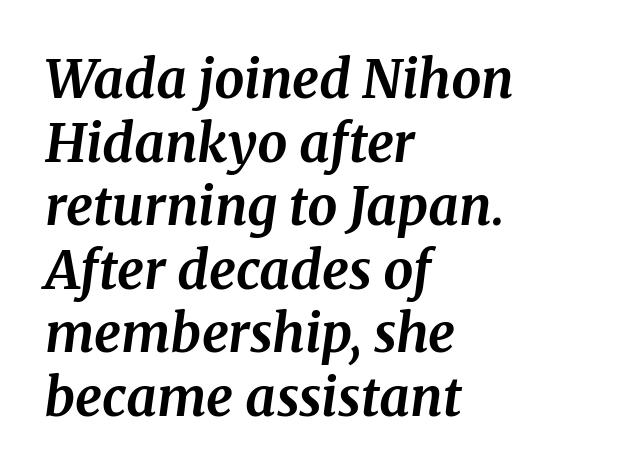
The image shows 53 px bold serif type, italic (leaning right); set left-aligned, line spacing 1.2x, normal letter spacing, not underlined; medium stroke contrast and a medium x-height.
